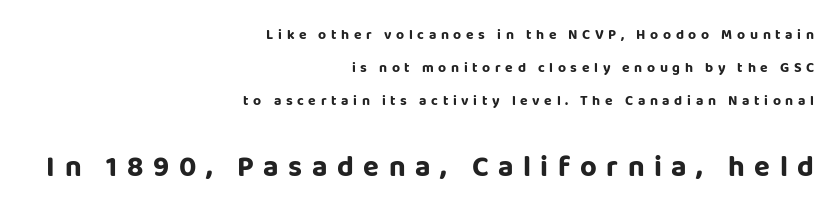
Loosely led — the rows are spread out. Bare-footed words on every line. Think of a printed novel: that variable character pitch is what you see here. These lines stack with their right ends in a neat column. Does the weight exceed regular? Yes, all the way to bold.
